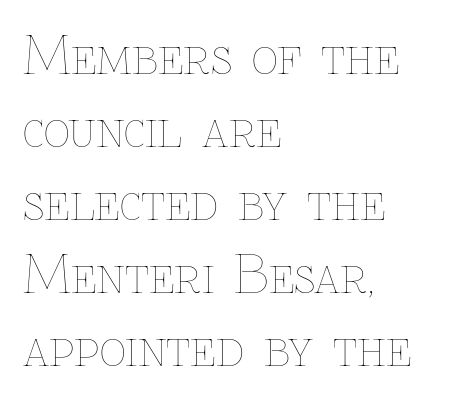
{"italic": "no", "bold": "no", "weight": "thin", "width": "normal", "stroke_contrast": "low", "x_height": "medium", "monospaced": "no", "underline": "no", "align": "left", "line_spacing": "normal", "line_spacing_ratio": 1.43, "letter_spacing": "normal", "letter_spacing_em": 0.0, "glyph_px": 51}
